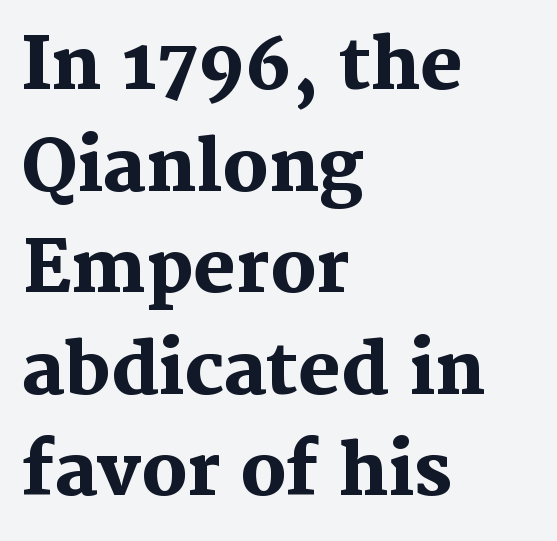
Each row of text sits above clean, open space. Does the lettering tilt? It doesn't — this is upright. Each letter keeps its own natural width here, so spacing adapts to shape. The ragged edge is on the right, which tells us the setting is flush left. Tracking here is standard; glyphs follow each other at the usual distance.
